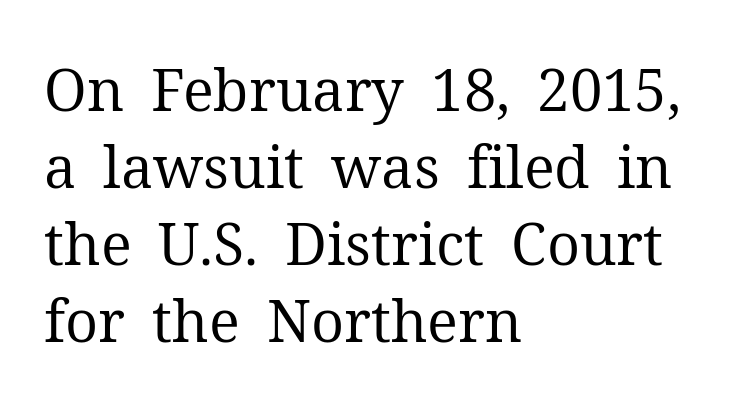
The image shows 58 px regular-weight serif type, upright; set left-aligned, normal line spacing (1.33x), normal letter spacing, not underlined; medium stroke contrast and a medium x-height.
